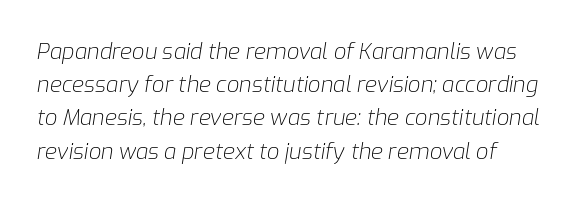
{"italic": "yes", "lean": "right", "slant_degrees": 9, "bold": "no", "underline": "no", "line_spacing": "normal", "line_spacing_ratio": 1.51, "letter_spacing": "normal", "letter_spacing_em": 0.0, "glyph_px": 22}
